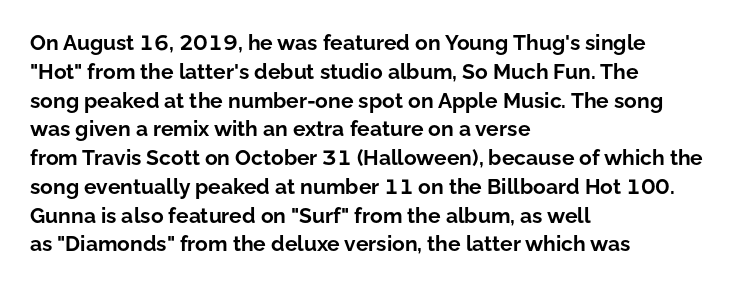
Leftover space on each line is placed entirely after the last word. The baseline area is clear. Tracking value appears to be zero — textbook default spacing. Is the type bold? Yes — the strokes are clearly thick and heavy.
